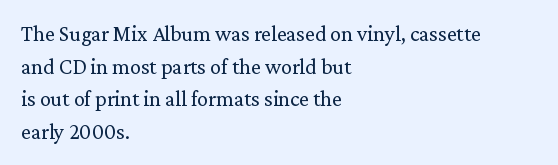
Q: Is the text bold? A: No.
Q: Is the text italic (slanted)? A: No, it is upright.
Q: Is the text underlined? A: No.
Q: How is the paragraph aligned? A: Left-aligned.
Q: Is the spacing between letters normal or unusually wide? A: Normal.
Q: Is the spacing between lines tight, normal or loose? A: Normal.
